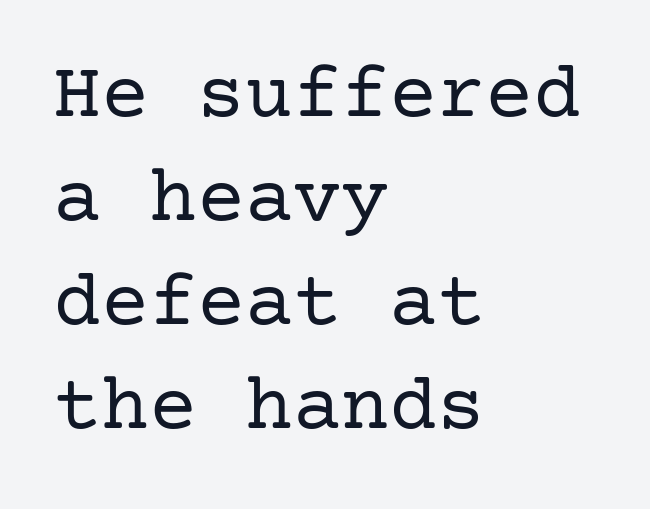
Q: Is the text bold? A: No.
Q: Is the text italic (slanted)? A: No, it is upright.
Q: Is the typeface a serif or a sans-serif typeface? A: Serif.
Q: Is the text underlined? A: No.
Q: How is the paragraph aligned? A: Left-aligned.
Q: Is the spacing between letters normal or unusually wide? A: Normal.
Q: Is the spacing between lines tight, normal or loose? A: Normal.
Q: Width (condensed, normal, or wide)? A: Normal.
Q: Stroke contrast? A: Low.
Q: x-height? A: Medium.
